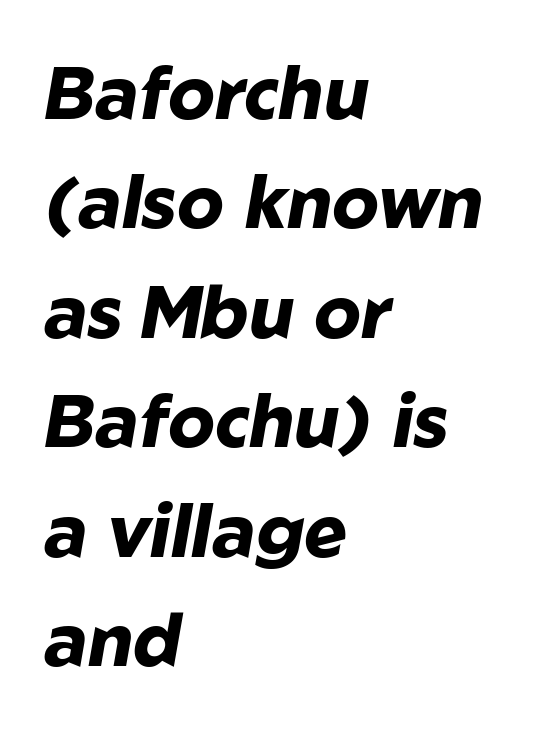
Character widths vary here, with narrow letters taking less room than wide ones. Characters follow at the spacing the type designer built in. A typesetter would call this leading conventional body-copy spacing. The ragged edge is on the right, which tells us the setting is flush left. You'd pick this weight for a headline — it's a proper bold.
